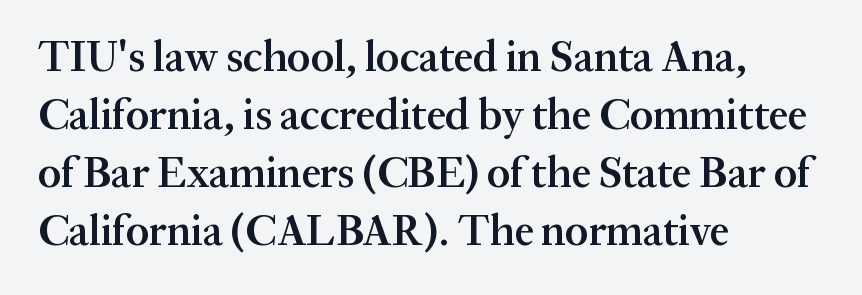
The image shows 43 px semibold serif type, upright; set left-aligned, normal line spacing (1.35x), normal letter spacing, not underlined; medium stroke contrast and a medium x-height.
